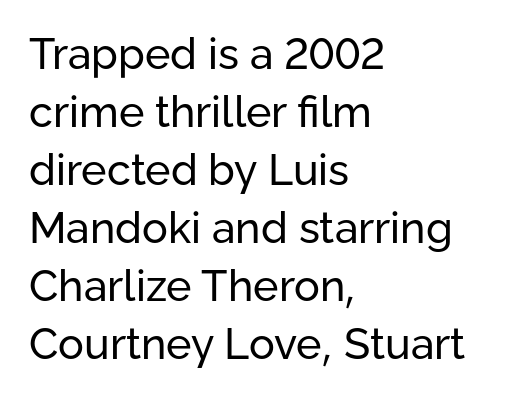
The image shows 43 px regular-weight sans-serif type, upright; set left-aligned, normal line spacing (1.35x), normal letter spacing, not underlined; low stroke contrast and a medium x-height.
